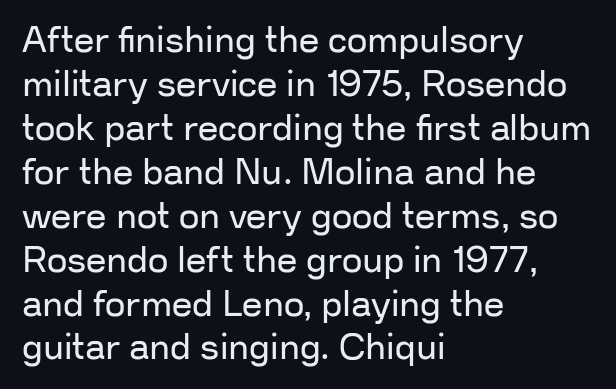
The image shows 36 px regular-weight sans-serif type, upright; set left-aligned, line spacing 1.22x, normal letter spacing, not underlined; low stroke contrast and a medium x-height.
